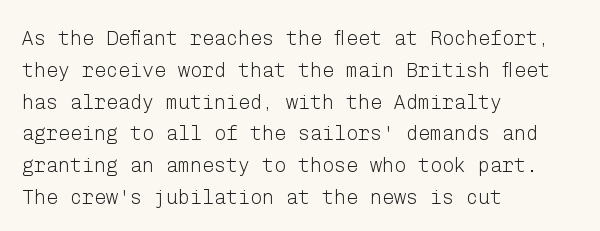
This is not heavy type; no bold has been used. Tracking here is standard; glyphs follow each other at the usual distance. Horizontal bands of white between lines are of average thickness. Underlining? Definitely not there. A student would call this left alignment; a typographer would say flush left, rag right.
